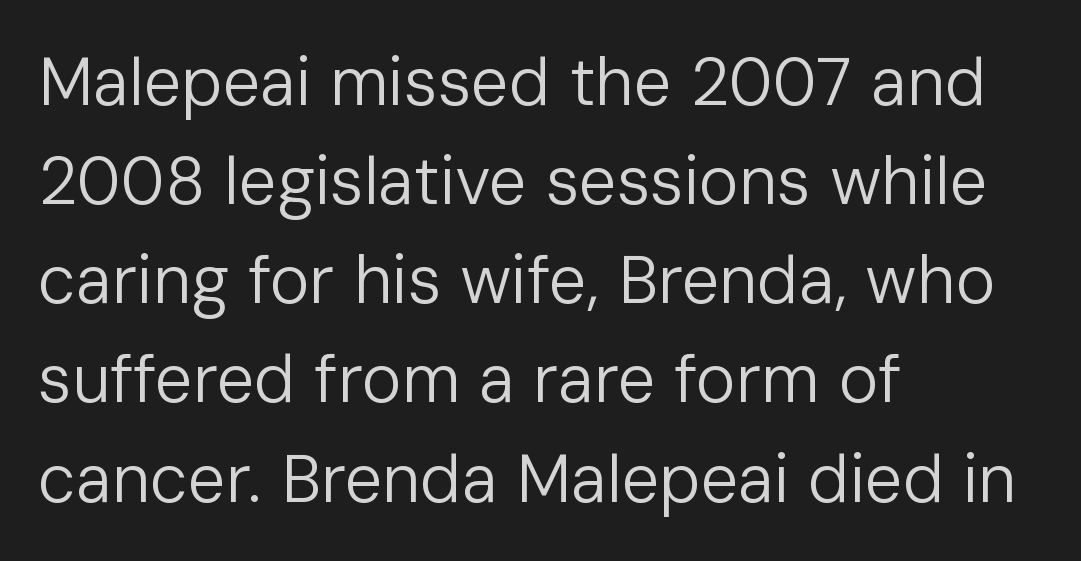
{"serif": "no", "italic": "no", "bold": "no", "weight": "regular", "width": "normal", "stroke_contrast": "low", "x_height": "medium", "monospaced": "no", "underline": "no", "align": "left", "line_spacing": "normal", "line_spacing_ratio": 1.48, "letter_spacing": "normal", "letter_spacing_em": 0.0, "glyph_px": 67}
